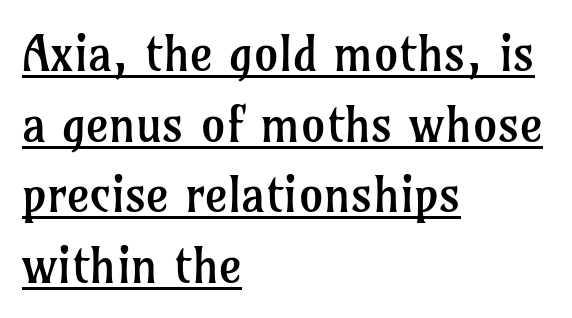
The image shows 49 px regular-weight serif type, upright; set left-aligned, normal line spacing (1.44x), normal letter spacing, underlined; low stroke contrast and a medium x-height.
